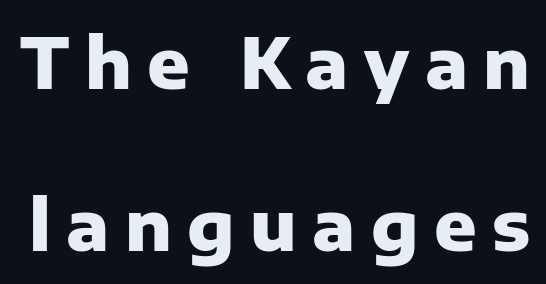
Varying glyph widths throughout — classic text-font behaviour. Quick note: not italic, upright. The face used here is a sans, in the tradition of grotesques and geometrics. This sample trades compactness for vertical openness between lines. Only glyphs here, with clear space below each row. The passage shown is emphatically bold.
